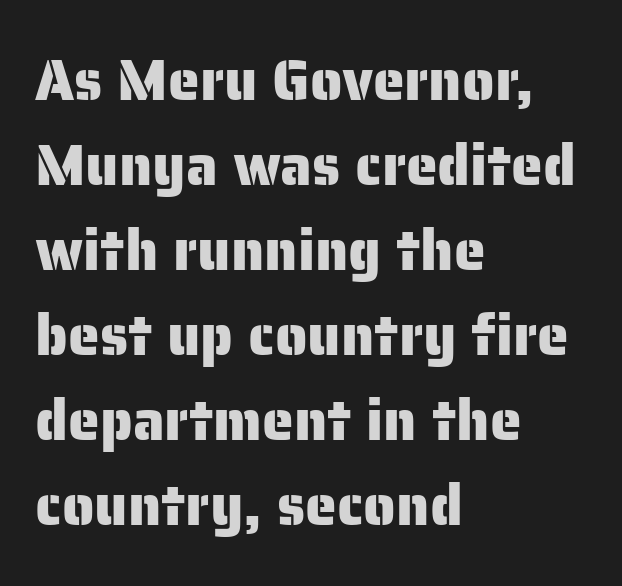
The image shows 57 px sans-serif type, upright; set left-aligned, normal line spacing (1.49x), normal letter spacing, not underlined; low stroke contrast and a medium x-height.
